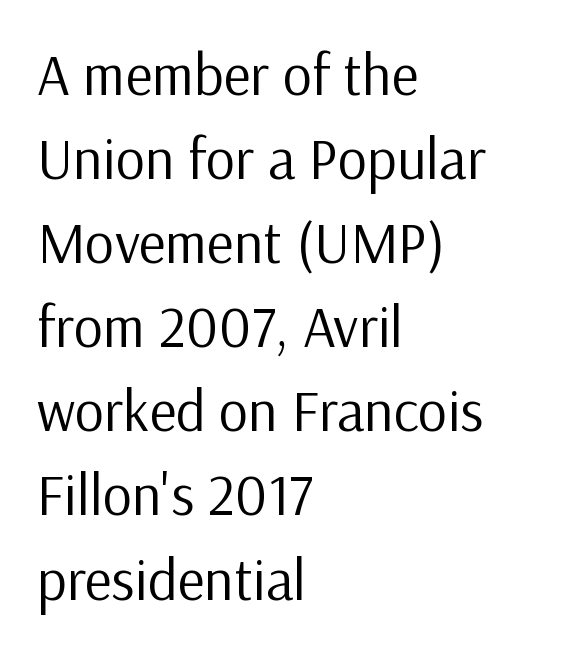
The cut favours lightness, reaching ordinary text weight at its darkest. Layout note: lines flush left. The type sits square on the baseline with zero lean. Varying glyph widths throughout — classic text-font behaviour. Bare-footed words on every line.
